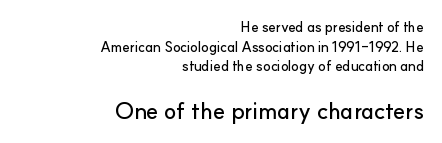
The passage shown stacks its lines at a standard gap. Every stem runs plumb, perpendicular to the baseline. In CSS terms this would be text-align: right. The block sitting lower on the canvas is the one with enlarged characters. Honestly, the letter spacing is just normal — you wouldn't notice it.
